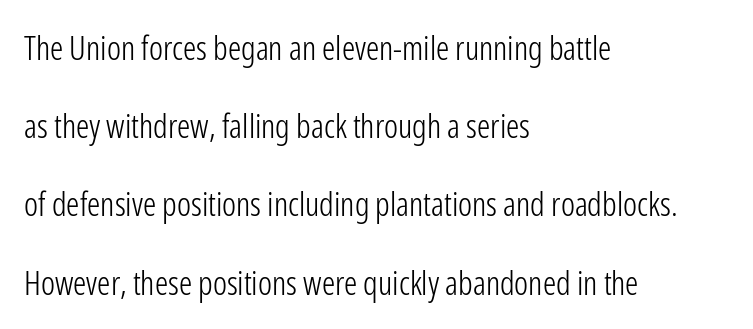
The rendering uses a large line-height, opening up the rows. These lines are rendered in a variable-pitch font. Casual observation: everything's shoved over to the left. Nobody touched the tracking dial on this one. A roman cut, with each character standing at attention.
